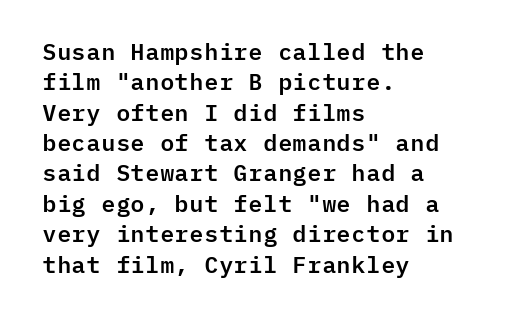
The image shows 23 px text type, upright; set left-aligned, normal line spacing (1.32x), normal letter spacing, not underlined.
